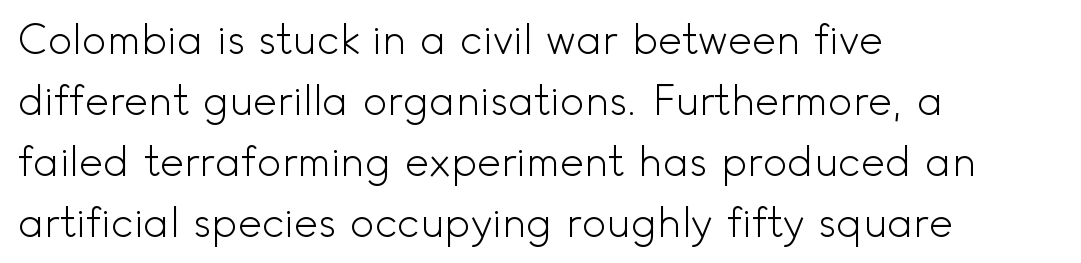
The image shows 41 px light sans-serif type, upright; set left-aligned, normal line spacing (1.49x), normal letter spacing, not underlined; a small x-height.
